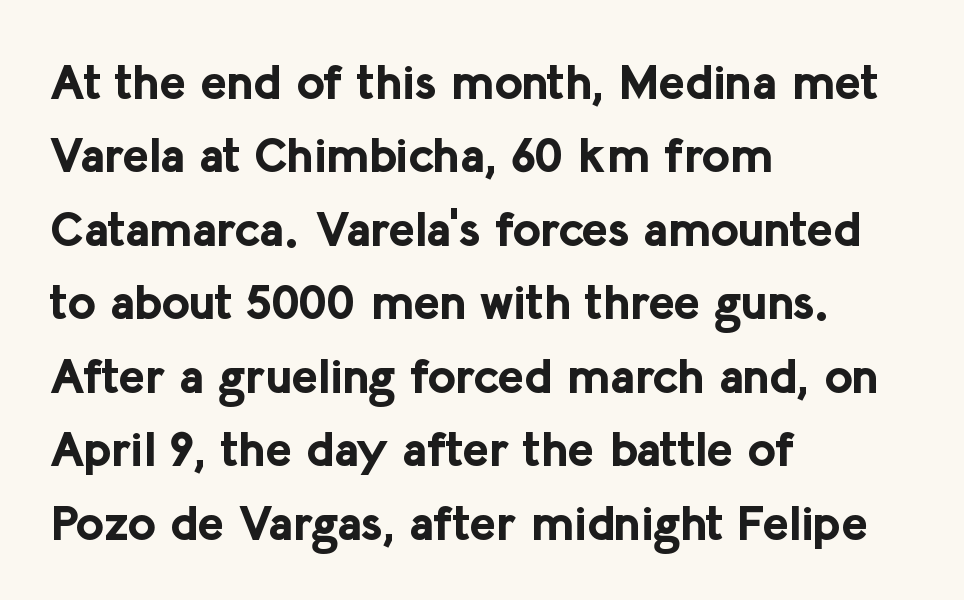
The image shows 49 px bold sans-serif type, upright; set left-aligned, normal line spacing (1.5x), normal letter spacing, not underlined; low stroke contrast and a medium x-height.
